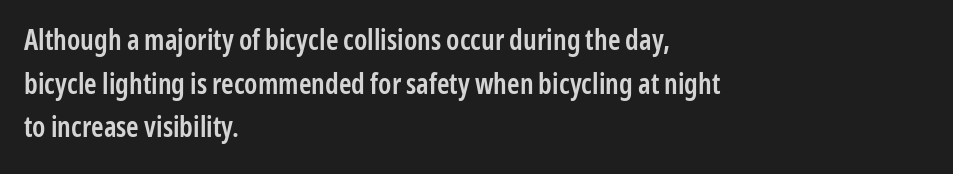
Q: Is the text bold? A: Semi-bold.
Q: Is the text italic (slanted)? A: No, it is upright.
Q: Is the typeface a serif or a sans-serif typeface? A: Sans-serif.
Q: Is the text underlined? A: No.
Q: How is the paragraph aligned? A: Left-aligned.
Q: Is the spacing between letters normal or unusually wide? A: Normal.
Q: Is the spacing between lines tight, normal or loose? A: Normal.
Q: Width (condensed, normal, or wide)? A: Condensed.
Q: Stroke contrast? A: Low.
Q: x-height? A: Medium.
Q: Monospaced? A: No.
